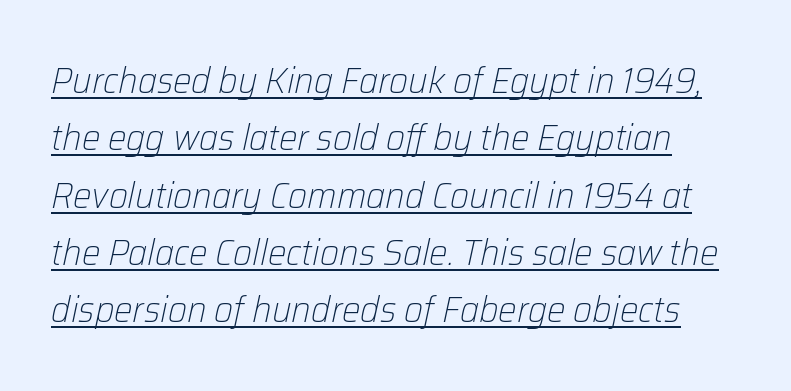
{"italic": "yes", "lean": "right", "slant_degrees": 12, "bold": "no", "weight": "light", "width": "normal", "stroke_contrast": "low", "x_height": "medium", "monospaced": "no", "underline": "yes", "line_spacing": "normal", "line_spacing_ratio": 1.55, "letter_spacing": "normal", "letter_spacing_em": 0.0, "glyph_px": 37}
